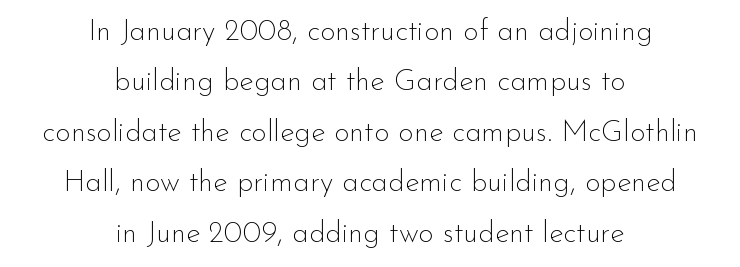
Q: Is the text bold? A: No.
Q: Is the text italic (slanted)? A: No, it is upright.
Q: Is the typeface a serif or a sans-serif typeface? A: Sans-serif.
Q: Is the text underlined? A: No.
Q: How is the paragraph aligned? A: Centered.
Q: Is the spacing between letters normal or unusually wide? A: Normal.
Q: Is the spacing between lines tight, normal or loose? A: Normal.
Q: Width (condensed, normal, or wide)? A: Normal.
Q: Stroke contrast? A: Low.
Q: x-height? A: Small.
Q: Monospaced? A: No.
